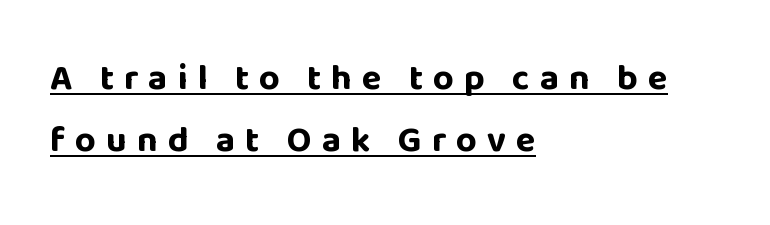
The typesetting leans heavy: a genuine bold. Compared with a centered layout, this one pins lines to the left instead. Do the characters align in a grid? No, the font is proportional. This rendering widens character spacing well past its baseline value.
